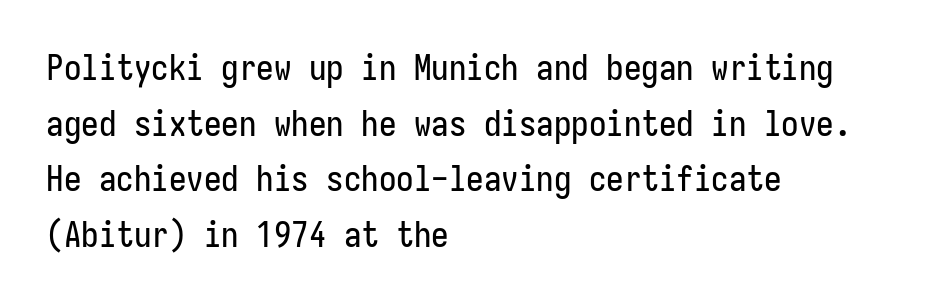
Q: Is the text italic (slanted)? A: No, it is upright.
Q: Is the typeface a serif or a sans-serif typeface? A: Sans-serif.
Q: Is the text underlined? A: No.
Q: How is the paragraph aligned? A: Left-aligned.
Q: Is the spacing between letters normal or unusually wide? A: Normal.
Q: Is the spacing between lines tight, normal or loose? A: Normal.
Q: Width (condensed, normal, or wide)? A: Condensed.
Q: Stroke contrast? A: Low.
Q: x-height? A: Medium.
